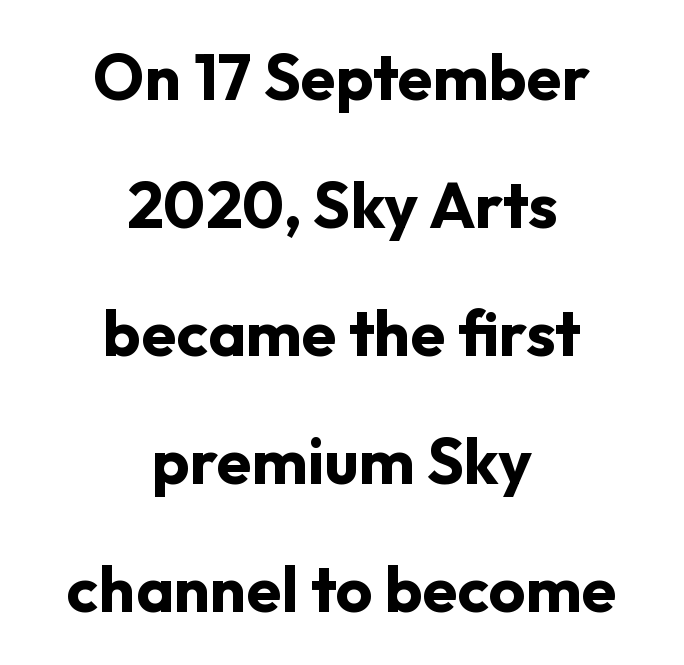
Q: Is the text bold? A: Yes.
Q: Is the text italic (slanted)? A: No, it is upright.
Q: Is the typeface a serif or a sans-serif typeface? A: Sans-serif.
Q: Is the text underlined? A: No.
Q: How is the paragraph aligned? A: Centered.
Q: Is the spacing between letters normal or unusually wide? A: Normal.
Q: Is the spacing between lines tight, normal or loose? A: Loose.
Q: Width (condensed, normal, or wide)? A: Normal.
Q: Stroke contrast? A: Low.
Q: x-height? A: Medium.
Q: Monospaced? A: No.
